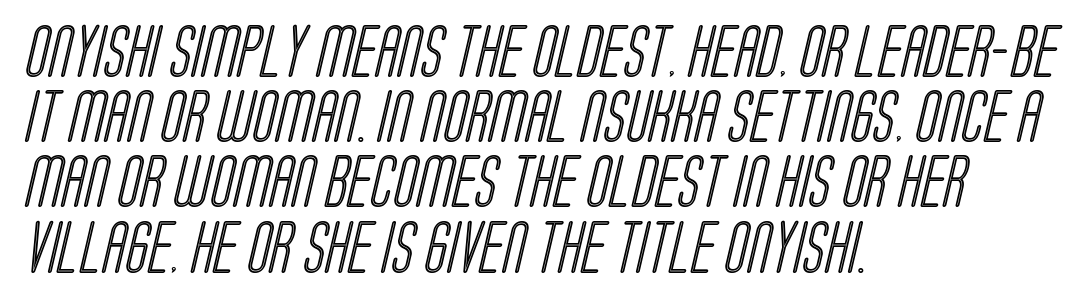
Q: Is the text underlined? A: No.
Q: How is the paragraph aligned? A: Left-aligned.
Q: Is the spacing between letters normal or unusually wide? A: Normal.
Q: Width (condensed, normal, or wide)? A: Condensed.
Q: x-height? A: Large.
Q: Monospaced? A: No.
